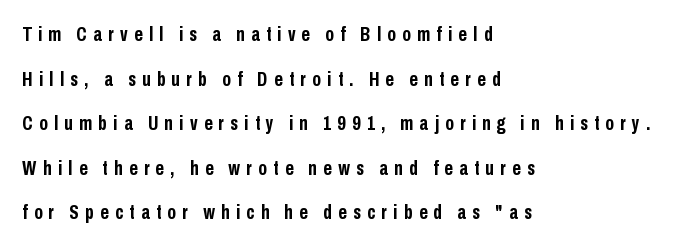
The image shows 21 px bold type, upright; set left-aligned, loose line spacing (2.12x), unusually wide letter spacing (+0.3 em), not underlined.
